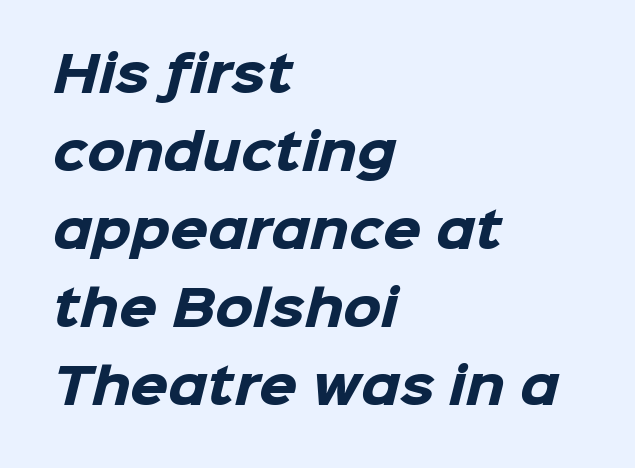
The image shows 49 px heavy sans-serif type; set left-aligned, normal line spacing (1.59x), normal letter spacing, not underlined; low stroke contrast and a medium x-height.
